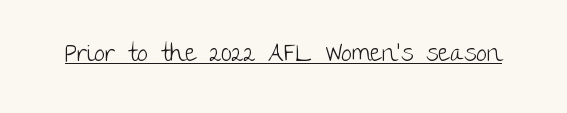
{"italic": "no", "bold": "no", "underline": "yes", "letter_spacing": "normal", "letter_spacing_em": 0.0, "glyph_px": 25}
